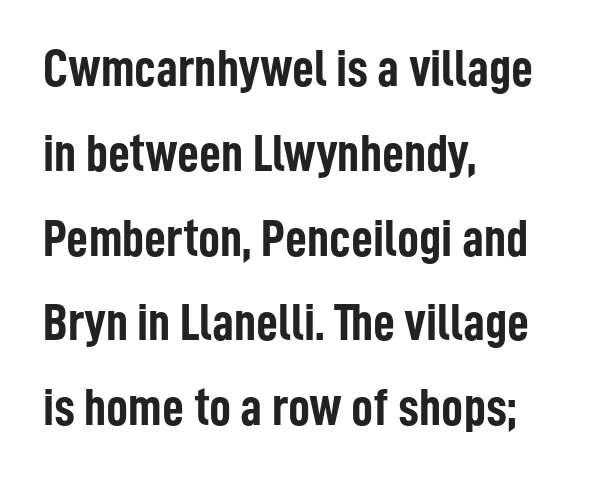
{"serif": "no", "italic": "no", "bold": "yes", "weight": "semibold", "width": "condensed", "stroke_contrast": "low", "x_height": "medium", "monospaced": "no", "underline": "no", "align": "left", "line_spacing": "normal", "line_spacing_ratio": 1.57, "letter_spacing": "normal", "letter_spacing_em": 0.0, "glyph_px": 54}
